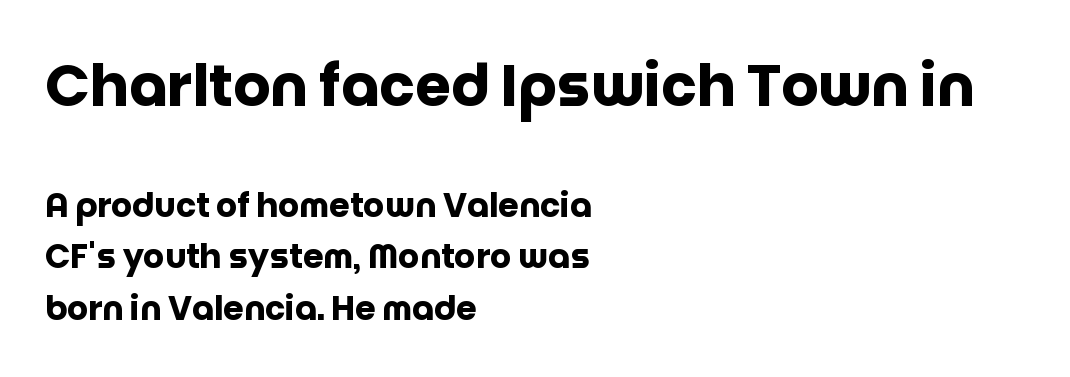
The image shows 58 px heavy sans-serif type, upright; set left-aligned, normal line spacing (1.56x), normal letter spacing, not underlined; the first (top) block is 1.76x larger; low stroke contrast and a large x-height.
